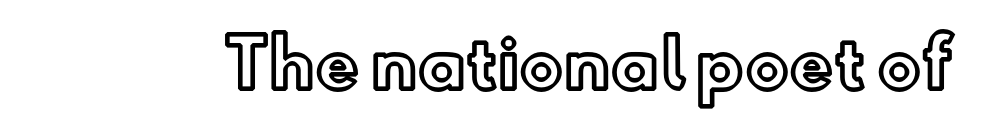
Note the varied advance widths — an 'i' is clearly narrower than an 'm'. When letters stand straight like this, we call the style roman or upright. The strip under each line holds only bare page. No extra tracking has been applied to these lines.
